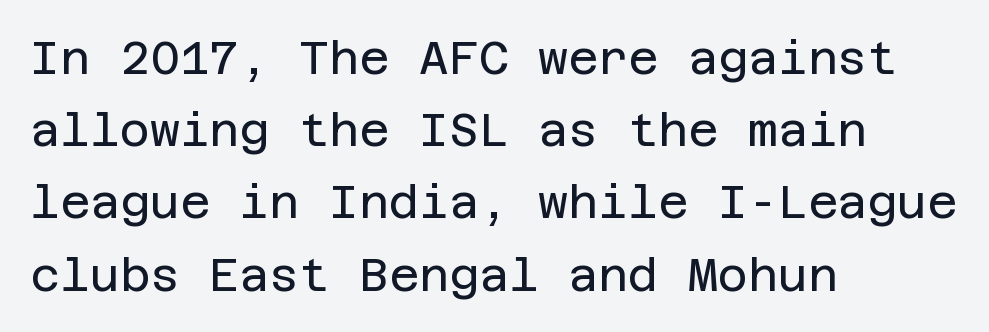
Q: Is the text bold? A: No.
Q: Is the text italic (slanted)? A: No, it is upright.
Q: Is the typeface a serif or a sans-serif typeface? A: Sans-serif.
Q: Is the text underlined? A: No.
Q: How is the paragraph aligned? A: Left-aligned.
Q: Is the spacing between letters normal or unusually wide? A: Normal.
Q: Is the spacing between lines tight, normal or loose? A: Normal.
Q: Width (condensed, normal, or wide)? A: Normal.
Q: Stroke contrast? A: Low.
Q: x-height? A: Large.
